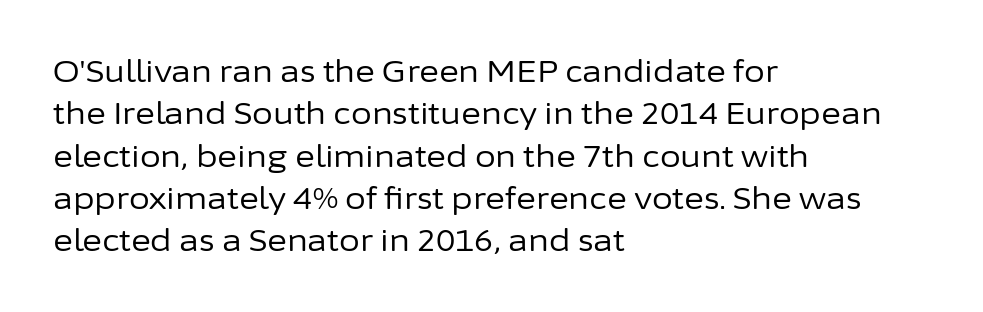
{"serif": "no", "italic": "no", "bold": "no", "weight": "regular", "width": "normal", "stroke_contrast": "low", "x_height": "medium", "monospaced": "no", "underline": "no", "align": "left", "line_spacing": "normal", "line_spacing_ratio": 1.41, "letter_spacing": "normal", "letter_spacing_em": 0.0, "glyph_px": 30}
